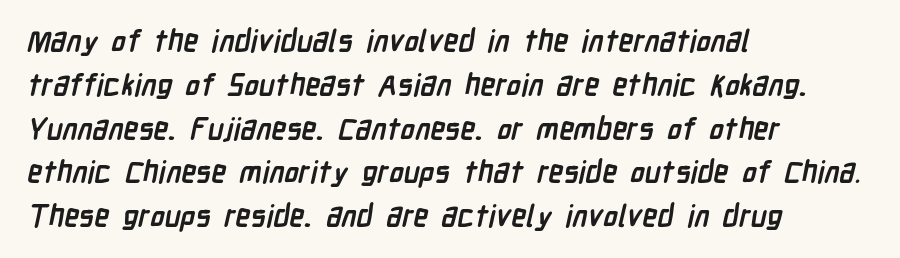
Q: Is the text bold? A: Yes.
Q: Is the typeface a serif or a sans-serif typeface? A: Sans-serif.
Q: Is the text underlined? A: No.
Q: How is the paragraph aligned? A: Left-aligned.
Q: Is the spacing between letters normal or unusually wide? A: Normal.
Q: Is the spacing between lines tight, normal or loose? A: Normal.
Q: Width (condensed, normal, or wide)? A: Condensed.
Q: Stroke contrast? A: Low.
Q: x-height? A: Medium.
Q: Monospaced? A: No.
